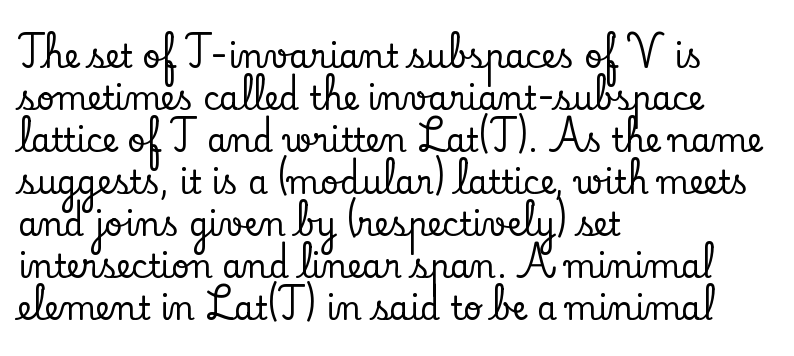
{"serif": "yes", "italic": "no", "width": "normal", "stroke_contrast": "low", "x_height": "small", "monospaced": "no", "underline": "no", "align": "left", "line_spacing": "normal", "line_spacing_ratio": 1.31, "letter_spacing": "normal", "letter_spacing_em": 0.0, "glyph_px": 32}
